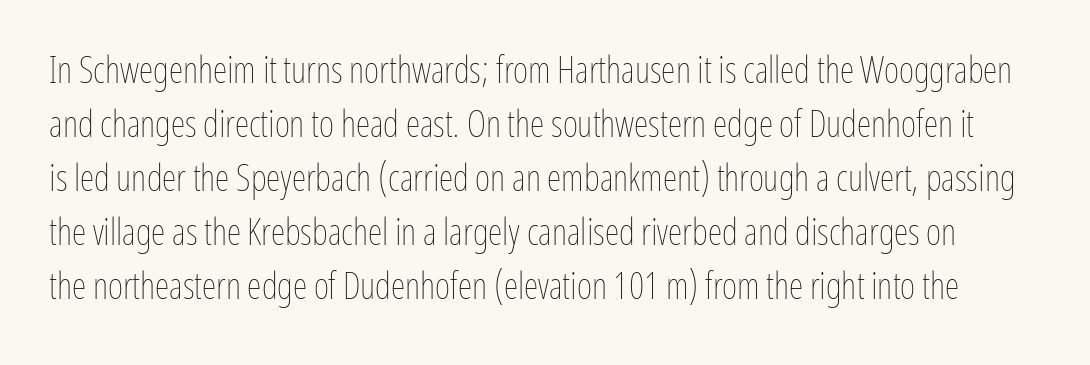
The baseline area is clear. Is this a heavy cut? Hardly; it is regular or lighter. Between one letter and the next there's only the usual sliver of space. The rows are spaced the way most documents space them. Is this a fixed-width face? No — the glyphs have proportional, varying widths.
